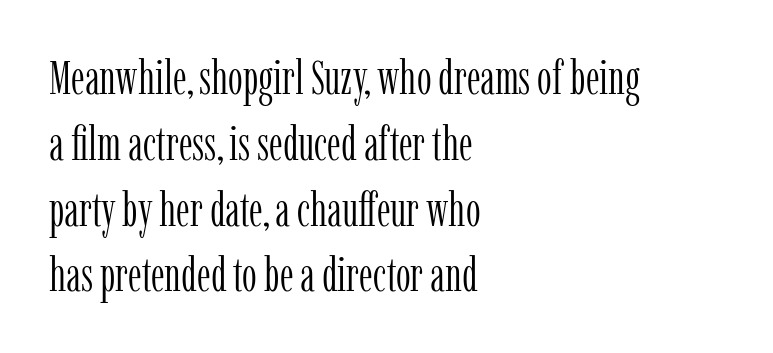
Q: Is the text bold? A: No.
Q: Is the text italic (slanted)? A: No, it is upright.
Q: Is the typeface a serif or a sans-serif typeface? A: Serif.
Q: Is the text underlined? A: No.
Q: How is the paragraph aligned? A: Left-aligned.
Q: Is the spacing between letters normal or unusually wide? A: Normal.
Q: Is the spacing between lines tight, normal or loose? A: Normal.
Q: Width (condensed, normal, or wide)? A: Condensed.
Q: Stroke contrast? A: Low.
Q: x-height? A: Medium.
Q: Monospaced? A: No.
